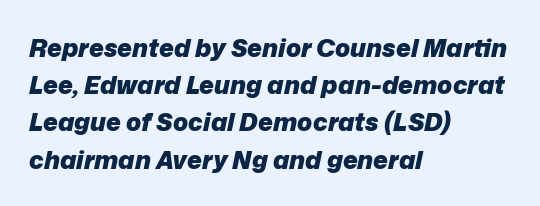
Beneath every word, the page is bare. Each word holds together tightly as a unit, with standard inter-letter gaps. The lettering tilts uniformly, giving the passage an italic look. Each line starts at the same left margin while the right side varies.
